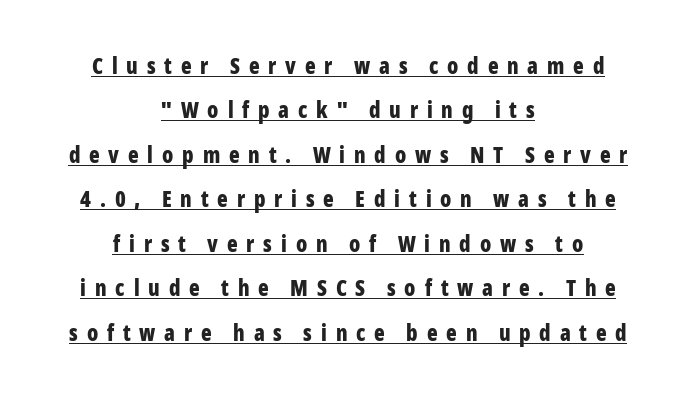
The horizontal fit of the characters is loose and conspicuously gappy. Beneath each row of characters lies a ruled line. Rendered with straight, roman letterforms. The rendering positions every line midway between the sides. The sample has been set heavy, in full bold. A great deal of white space separates one row of letters from the next.
